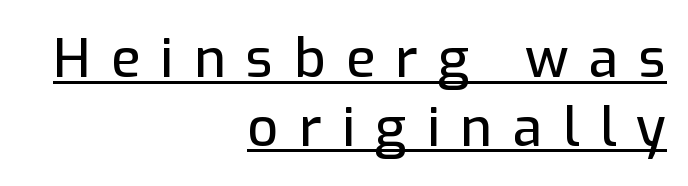
Q: Is the text italic (slanted)? A: No, it is upright.
Q: Is the typeface a serif or a sans-serif typeface? A: Sans-serif.
Q: Is the text underlined? A: Yes.
Q: How is the paragraph aligned? A: Right-aligned.
Q: Is the spacing between letters normal or unusually wide? A: Unusually wide.
Q: Is the spacing between lines tight, normal or loose? A: Normal.
Q: Width (condensed, normal, or wide)? A: Normal.
Q: Stroke contrast? A: Low.
Q: x-height? A: Medium.
Q: Monospaced? A: No.
